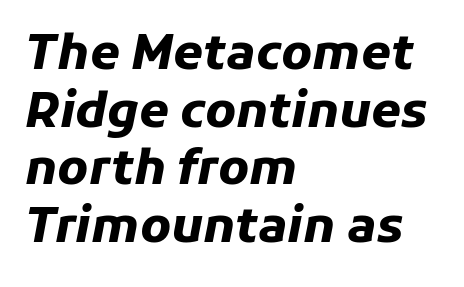
Q: Is the text bold? A: Yes.
Q: Is the text italic (slanted)? A: Yes, it leans right by about 11 degrees.
Q: Is the text underlined? A: No.
Q: How is the paragraph aligned? A: Left-aligned.
Q: Is the spacing between letters normal or unusually wide? A: Normal.
Q: Width (condensed, normal, or wide)? A: Normal.
Q: Stroke contrast? A: Low.
Q: x-height? A: Medium.
Q: Monospaced? A: No.
